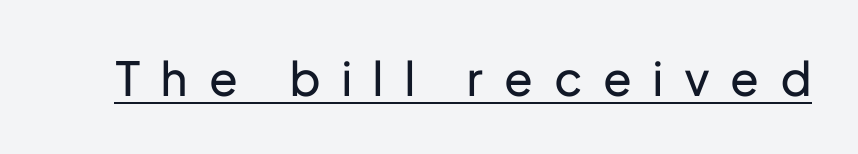
These lines are rendered in a variable-pitch font. Honestly, the letter spacing is so wide it's the main thing you notice. The font sits on the lighter half of the weight spectrum, regular included. This sample carries an underscore along the baseline area.
